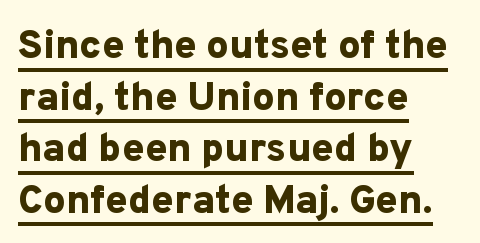
The rendering uses natural spacing where letterforms have individual widths. You can tell from the bare stems that sans-serif type was used. A typesetter would mark this as roman, not italic. Strong, thick strokes mark this as bold type. Students, observe: this is what conventionally led text looks like. The paragraph has a hard left edge and a soft right edge.
